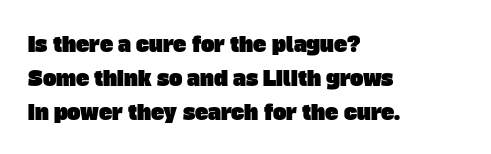
Q: Is the text underlined? A: No.
Q: How is the paragraph aligned? A: Left-aligned.
Q: Is the spacing between letters normal or unusually wide? A: Normal.
Q: Is the spacing between lines tight, normal or loose? A: Normal.
